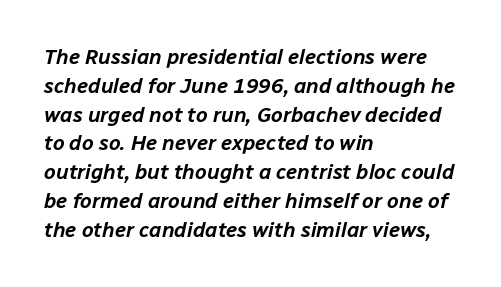
Q: Is the text italic (slanted)? A: Yes, it leans right by about 12 degrees.
Q: Is the text underlined? A: No.
Q: How is the paragraph aligned? A: Left-aligned.
Q: Is the spacing between letters normal or unusually wide? A: Normal.
Q: Is the spacing between lines tight, normal or loose? A: Normal.
